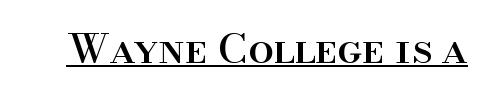
The image shows 41 px serif type, upright; set normal letter spacing, underlined; high stroke contrast and a small x-height.
